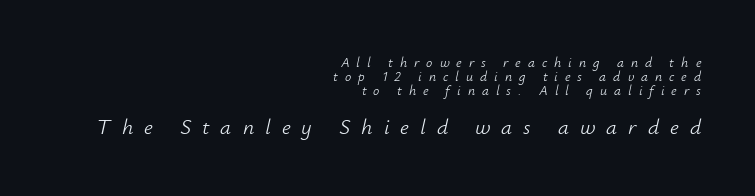
Q: Is the text bold? A: No.
Q: Is the text italic (slanted)? A: Yes, it leans right by about 12 degrees.
Q: Is the text underlined? A: No.
Q: How is the paragraph aligned? A: Right-aligned.
Q: Is the spacing between letters normal or unusually wide? A: Unusually wide.
Q: Is the spacing between lines tight, normal or loose? A: Tight.
Q: Which block of text is set in a larger size, the first (top) or the second (bottom)? A: The second (bottom) one.
